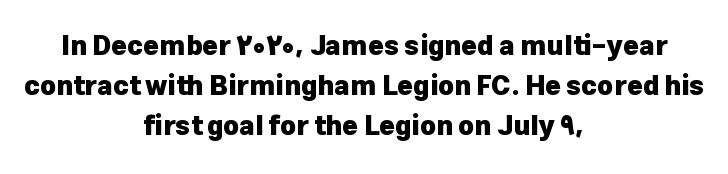
The image shows 27 px bold type, upright; set centered, normal line spacing (1.48x), normal letter spacing, not underlined.
